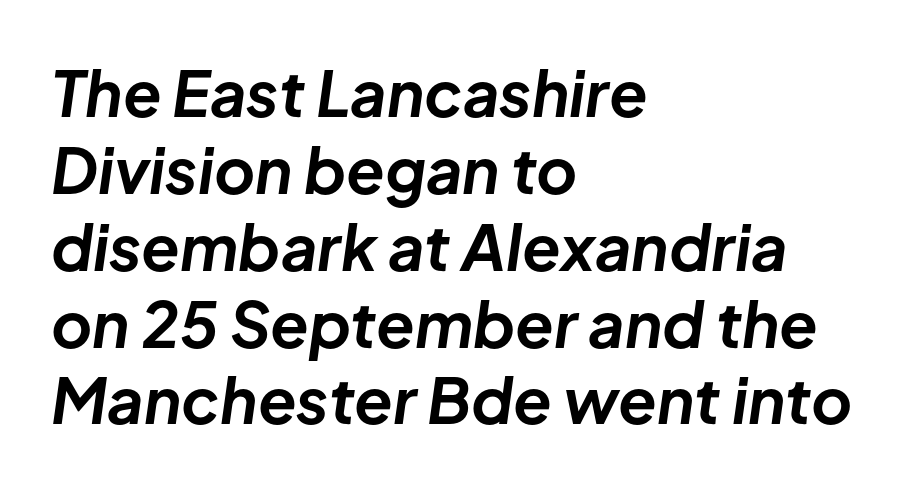
{"italic": "yes", "lean": "right", "slant_degrees": 8, "bold": "yes", "weight": "bold", "width": "normal", "stroke_contrast": "low", "x_height": "medium", "monospaced": "no", "underline": "no", "align": "left", "line_spacing_ratio": 1.22, "letter_spacing": "normal", "letter_spacing_em": 0.0, "glyph_px": 63}
